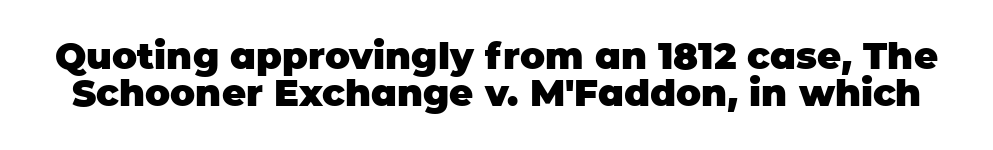
The image shows 37 px heavy sans-serif type, upright; set tight line spacing (1.01x), normal letter spacing, not underlined; low stroke contrast and a large x-height.
